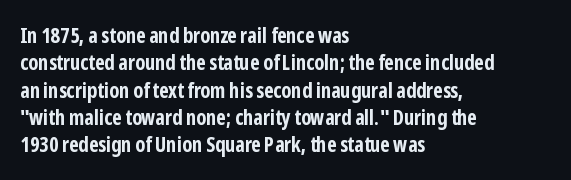
The rendering anchors every line to the left-hand side. This is the regular roman posture of the typeface. A normal amount of white space separates one row of letters from the next. The face used here is rendered with its standard letterfit. A clean baseline with only descenders dipping below it. The sample has been set heavy, in full bold.
